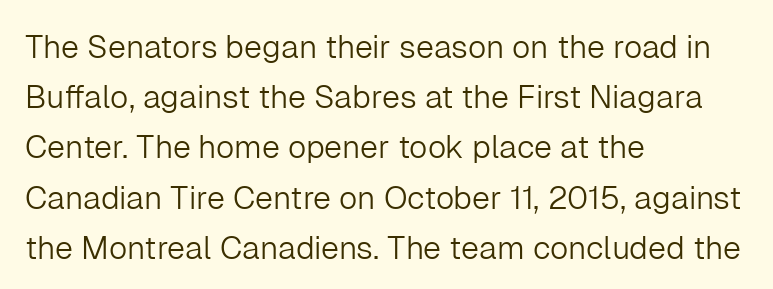
Tall strokes in this sample are plumb rather than angled. Is the block centered? No — it sits flush against the left margin. Proportional: the letters do not fall into vertical columns. The font family rendered here belongs to the sans-serif group. Underlining? Definitely not there.
